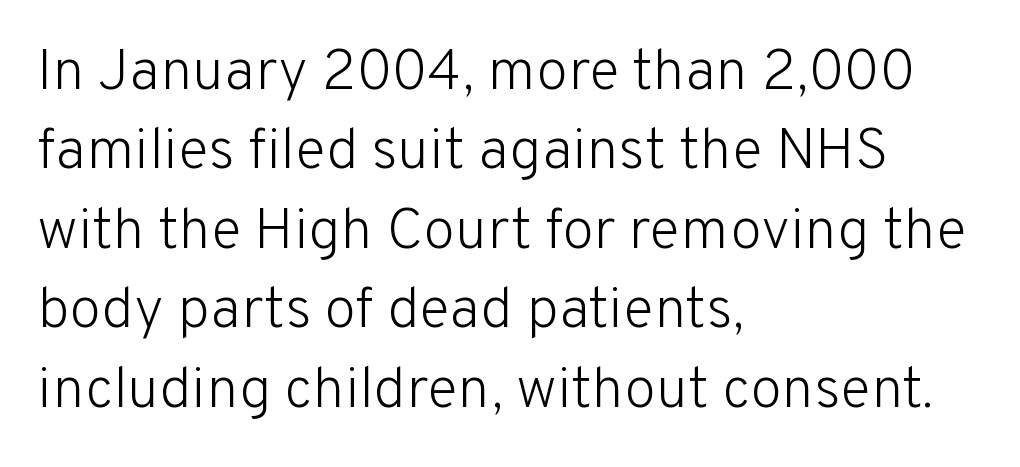
Layout note: lines flush left. Posture: upright roman. This sample has the flowing, uneven cadence of proportional lettering. Weight: in the light-to-regular range. Check where the strokes stop: nothing finishes them off — pure sans.
